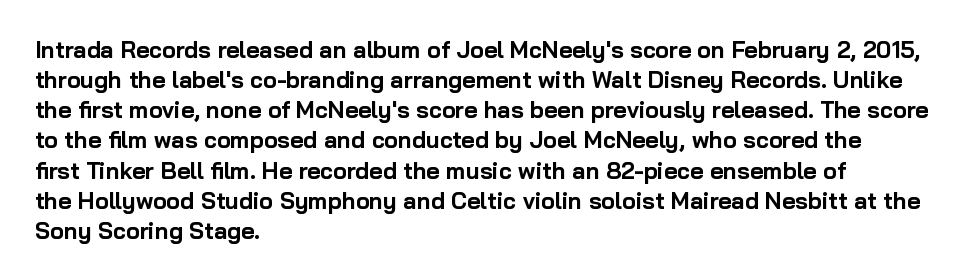
Q: Is the text bold? A: Yes.
Q: Is the text italic (slanted)? A: No, it is upright.
Q: Is the text underlined? A: No.
Q: How is the paragraph aligned? A: Left-aligned.
Q: Is the spacing between letters normal or unusually wide? A: Normal.
Q: Is the spacing between lines tight, normal or loose? A: Normal.
